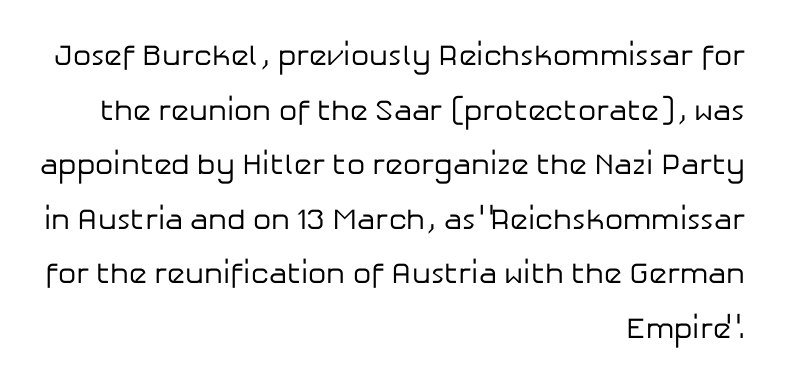
Q: Is the text bold? A: No.
Q: Is the text italic (slanted)? A: No, it is upright.
Q: Is the typeface a serif or a sans-serif typeface? A: Sans-serif.
Q: Is the text underlined? A: No.
Q: How is the paragraph aligned? A: Right-aligned.
Q: Is the spacing between letters normal or unusually wide? A: Normal.
Q: Width (condensed, normal, or wide)? A: Normal.
Q: Stroke contrast? A: Low.
Q: x-height? A: Medium.
Q: Monospaced? A: No.
